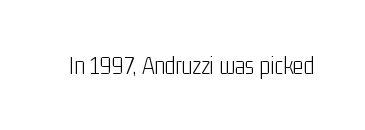
{"italic": "no", "bold": "no", "underline": "no", "letter_spacing": "normal", "letter_spacing_em": 0.0, "glyph_px": 25}
